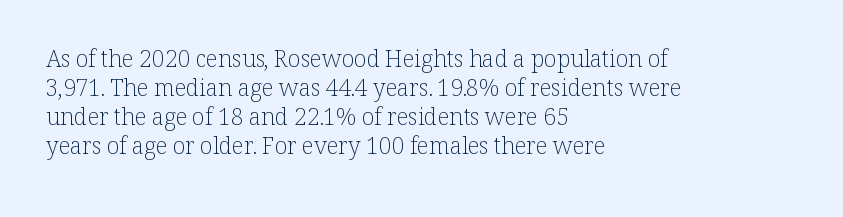
A typesetter would call this zero additional tracking. If you drew a line through each stem, it would be perfectly vertical. This block has exactly the height ordinary leading produces. Teacher's note: observe the even left margin — that is flush-left alignment. The area under the type is left untouched. This is not heavy type; no bold has been used.
